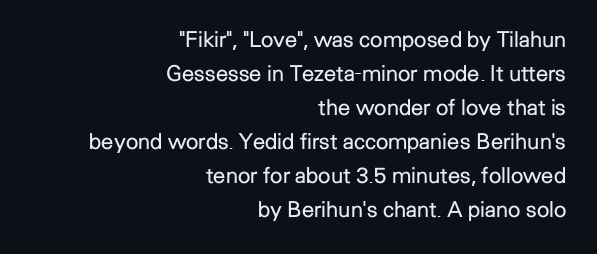
The letters stand upright; this is a roman face. Tracking value appears to be zero — textbook default spacing. Notice how descenders clear the ascenders below comfortably — that's standard leading. Heft: none added — not bold. The foot of each line stays bare and open. The ragged edge is on the left, which tells us the setting is flush right.
